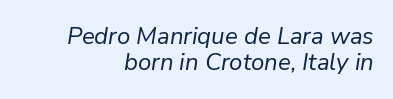
The image shows 24 px text type, italic (leaning right); set tight line spacing (1.1x), normal letter spacing, not underlined.
